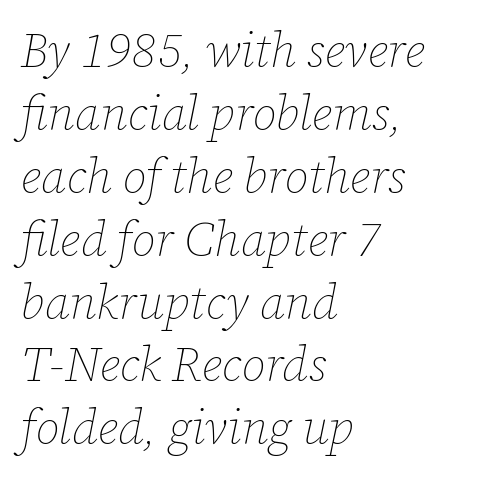
{"italic": "yes", "lean": "right", "slant_degrees": 12, "bold": "no", "weight": "thin", "width": "normal", "stroke_contrast": "low", "x_height": "medium", "monospaced": "no", "underline": "no", "align": "left", "line_spacing": "normal", "line_spacing_ratio": 1.31, "letter_spacing": "normal", "letter_spacing_em": 0.0, "glyph_px": 48}
